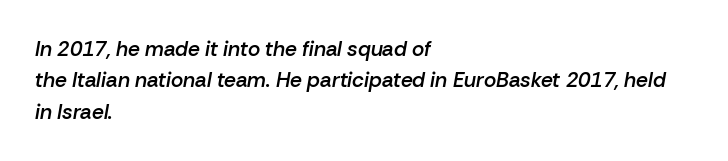
Q: Is the text bold? A: Semi-bold.
Q: Is the text italic (slanted)? A: Yes, it leans right by about 10 degrees.
Q: Is the text underlined? A: No.
Q: How is the paragraph aligned? A: Left-aligned.
Q: Is the spacing between letters normal or unusually wide? A: Normal.
Q: Is the spacing between lines tight, normal or loose? A: Normal.
